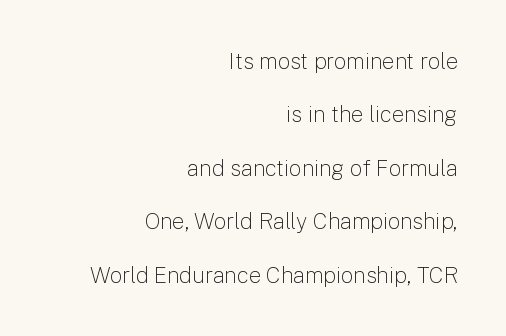
The image shows 22 px text type, upright; set right-aligned, loose line spacing (2.43x), normal letter spacing, not underlined.
